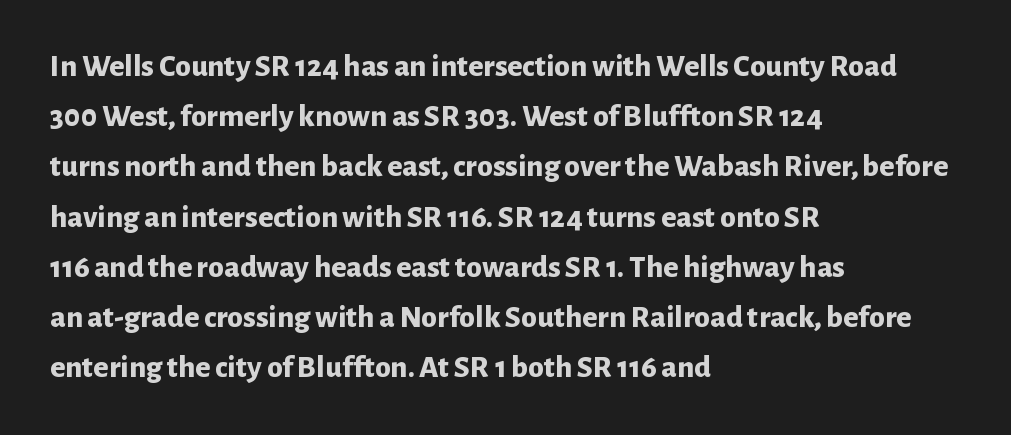
{"serif": "no", "italic": "no", "bold": "yes", "weight": "bold", "width": "normal", "stroke_contrast": "low", "x_height": "medium", "monospaced": "no", "underline": "no", "align": "left", "line_spacing": "normal", "line_spacing_ratio": 1.57, "letter_spacing": "normal", "letter_spacing_em": 0.0, "glyph_px": 32}
